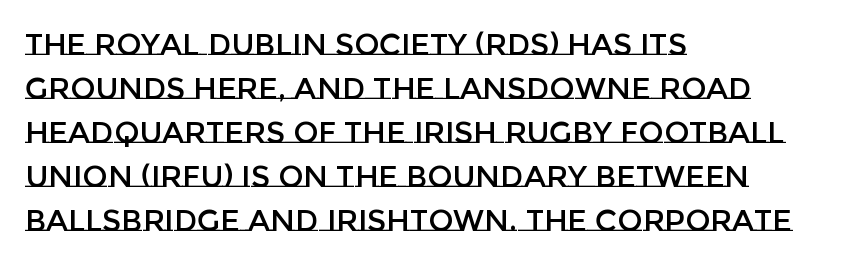
{"italic": "no", "width": "normal", "stroke_contrast": "low", "x_height": "large", "monospaced": "no", "underline": "no", "align": "left", "line_spacing": "normal", "line_spacing_ratio": 1.47, "letter_spacing": "normal", "letter_spacing_em": 0.0, "glyph_px": 30}
